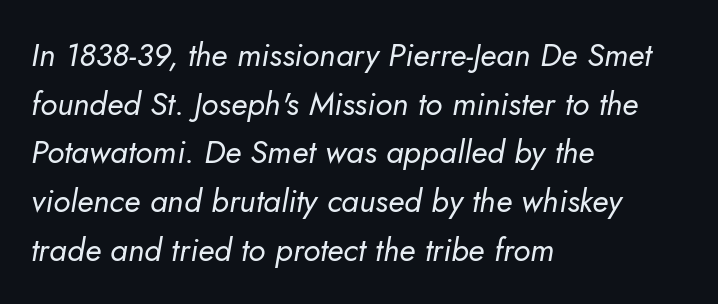
The image shows 32 px regular-weight type, italic (leaning right); set left-aligned, normal line spacing (1.52x), normal letter spacing, not underlined; low stroke contrast and a small x-height.
